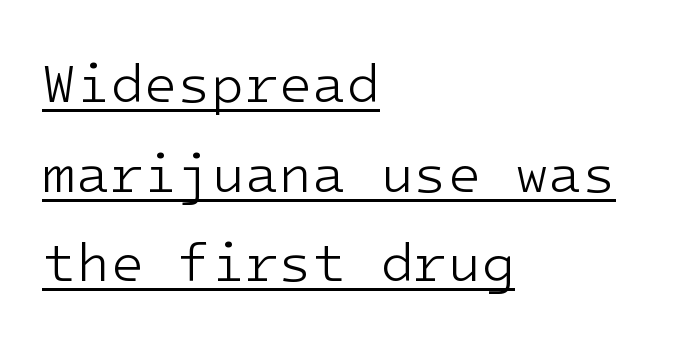
{"serif": "no", "italic": "no", "bold": "no", "weight": "light", "width": "normal", "stroke_contrast": "low", "x_height": "medium", "underline": "yes", "align": "left", "line_spacing": "normal", "line_spacing_ratio": 1.63, "letter_spacing": "normal", "letter_spacing_em": 0.0, "glyph_px": 55}
